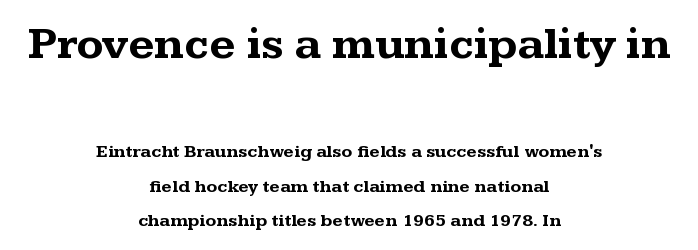
The image shows 45 px bold, wide serif type, upright; set centered, loose line spacing (1.93x), normal letter spacing, not underlined; the first (top) block is 2.5x larger; medium stroke contrast and a medium x-height.
